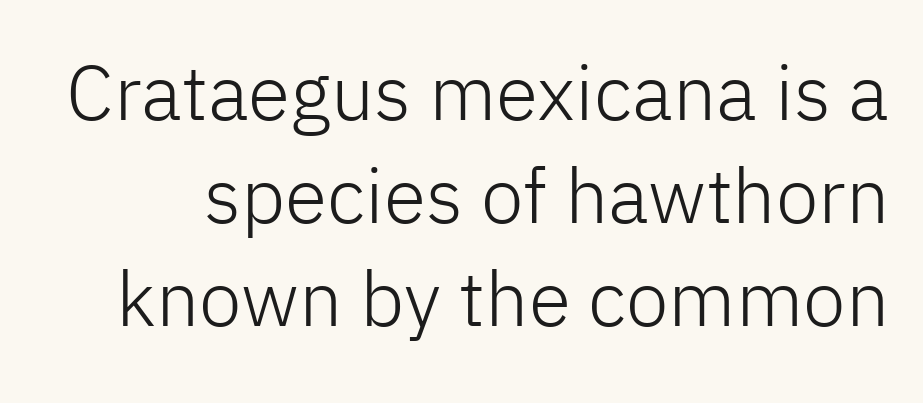
Characters follow at the spacing the type designer built in. Unlike italic type, these characters show no tilt at all. Do the characters align in a grid? No, the font is proportional. The cut favours lightness, reaching ordinary text weight at its darkest. The passage shown stacks its lines at a standard gap.
